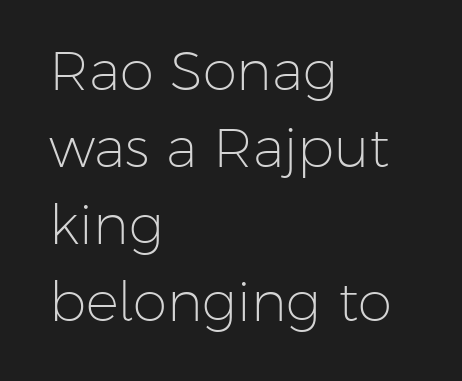
Q: Is the text bold? A: No.
Q: Is the text italic (slanted)? A: No, it is upright.
Q: Is the typeface a serif or a sans-serif typeface? A: Sans-serif.
Q: Is the text underlined? A: No.
Q: How is the paragraph aligned? A: Left-aligned.
Q: Is the spacing between letters normal or unusually wide? A: Normal.
Q: Is the spacing between lines tight, normal or loose? A: Normal.
Q: Width (condensed, normal, or wide)? A: Normal.
Q: Stroke contrast? A: Low.
Q: x-height? A: Medium.
Q: Monospaced? A: No.
